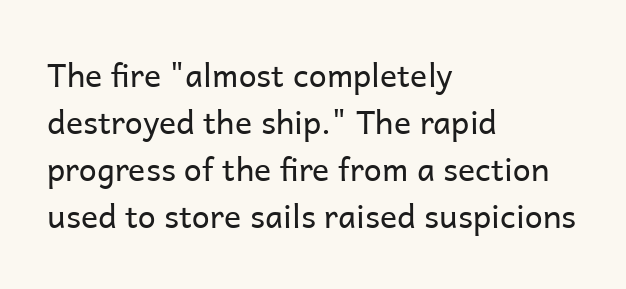
{"serif": "no", "italic": "no", "bold": "no", "weight": "regular", "width": "normal", "stroke_contrast": "low", "x_height": "medium", "monospaced": "no", "underline": "no", "align": "left", "line_spacing": "normal", "line_spacing_ratio": 1.47, "letter_spacing": "normal", "letter_spacing_em": 0.0, "glyph_px": 32}
